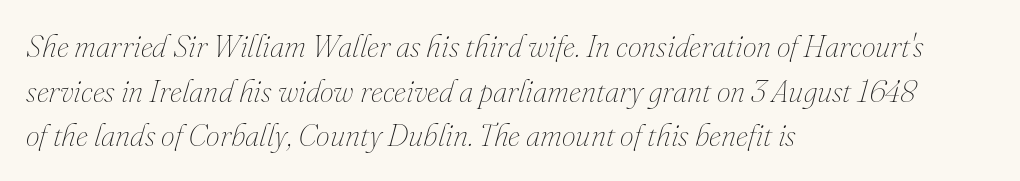
{"italic": "yes", "lean": "right", "slant_degrees": 16, "bold": "no", "weight": "thin", "width": "normal", "stroke_contrast": "medium", "x_height": "small", "monospaced": "no", "underline": "no", "align": "left", "line_spacing": "normal", "line_spacing_ratio": 1.44, "letter_spacing": "normal", "letter_spacing_em": 0.0, "glyph_px": 31}
